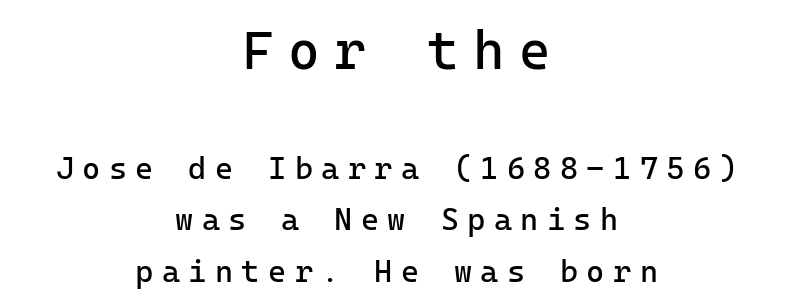
Which of the two is more prominent by size? The first, at the top. Visually the block forms a symmetrical silhouette, jagged on both flanks. The type sits square on the baseline with zero lean. Students, observe: this is what conventionally led text looks like. A typesetter would label this face a sans. Compared with typical body copy, the letter spacing here is much looser.
